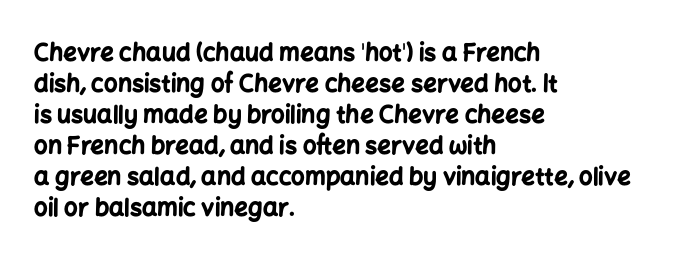
If you measured baseline to baseline, you'd find a middling distance. The specimen reads as upright at a glance. Glyph-to-glyph distance matches everyday printed text. Heavy, bold letterforms. Each row of text sits above clean, open space.
